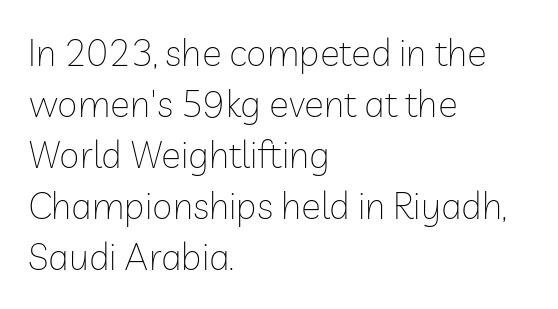
No italicization has been applied; the sample stays upright. Check under the words: just untouched page. Horizontally, the lines are justified to the leading edge only. These lines sit exactly where default settings would place them. I'd call this a sans setting — the letters go barefoot.
